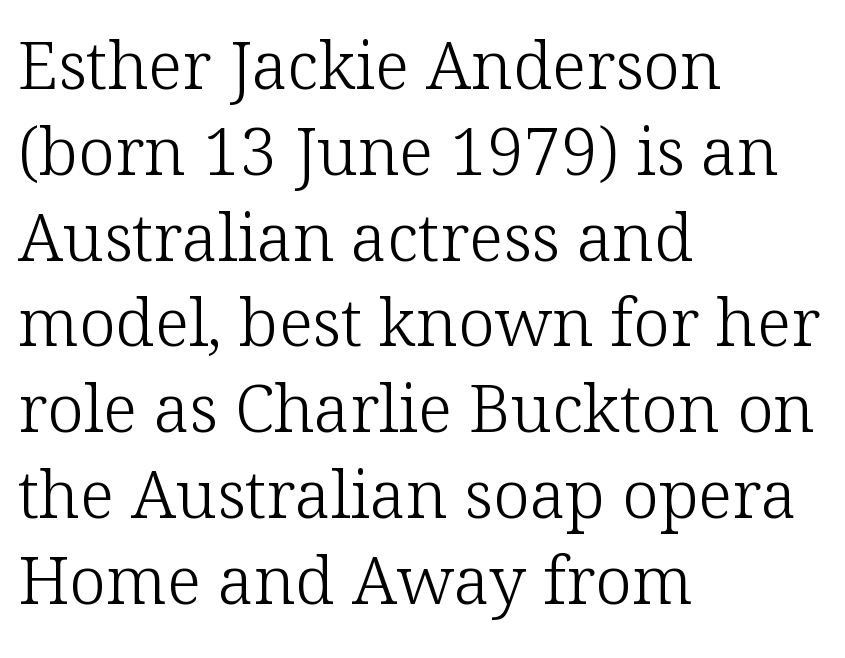
The image shows 66 px light serif type, upright; set left-aligned, normal line spacing (1.3x), normal letter spacing, not underlined; low stroke contrast and a medium x-height.
